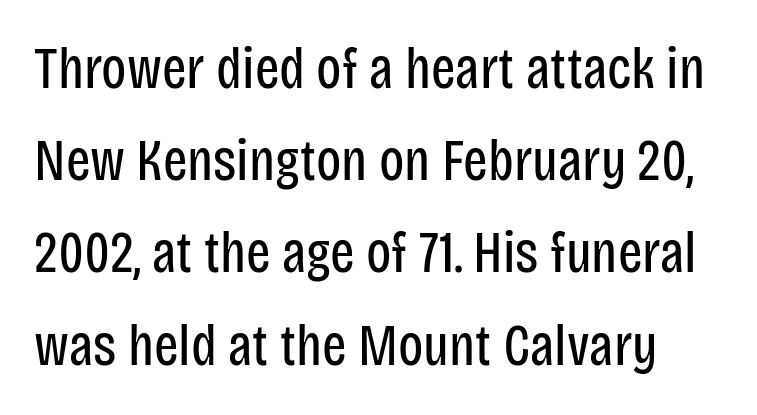
Q: Is the text bold? A: No.
Q: Is the text italic (slanted)? A: No, it is upright.
Q: Is the typeface a serif or a sans-serif typeface? A: Sans-serif.
Q: Is the text underlined? A: No.
Q: Is the spacing between letters normal or unusually wide? A: Normal.
Q: Is the spacing between lines tight, normal or loose? A: Normal.
Q: Width (condensed, normal, or wide)? A: Condensed.
Q: Stroke contrast? A: Low.
Q: x-height? A: Large.
Q: Monospaced? A: No.
